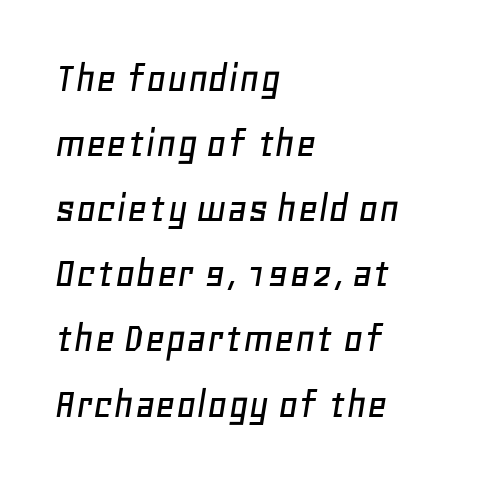
Q: Is the text italic (slanted)? A: Yes, it leans right by about 11 degrees.
Q: Is the text underlined? A: No.
Q: How is the paragraph aligned? A: Left-aligned.
Q: Is the spacing between letters normal or unusually wide? A: Normal.
Q: Is the spacing between lines tight, normal or loose? A: Normal.
Q: Width (condensed, normal, or wide)? A: Normal.
Q: Stroke contrast? A: Low.
Q: x-height? A: Large.
Q: Monospaced? A: No.
